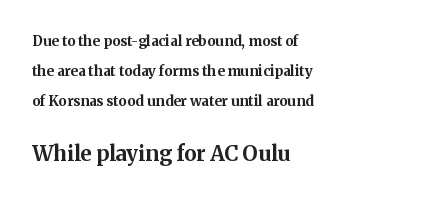
Visually the block forms a straight wall on the left and a jagged coastline on the right. Caption: standard tracking, unaltered. The words here are not underlined. Leading is clearly above the norm, producing a sparse column. Heavy-handed strokes throughout: this text is bold.
